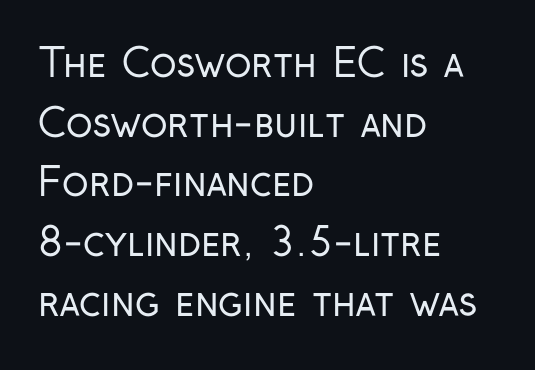
Reading down the block, your eye returns to a fixed left position each line. It's the straight-up-and-down kind of type. Baseline-to-baseline distance is the conventional proportion of letter height. Varying glyph widths throughout — classic text-font behaviour. Counters stay open thanks to moderate or lighter strokes.
